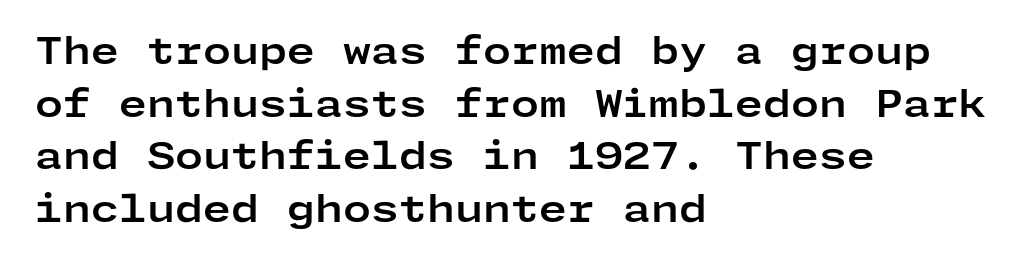
Q: Is the text bold? A: Yes.
Q: Is the text italic (slanted)? A: No, it is upright.
Q: Is the typeface a serif or a sans-serif typeface? A: Sans-serif.
Q: Is the text underlined? A: No.
Q: How is the paragraph aligned? A: Left-aligned.
Q: Is the spacing between letters normal or unusually wide? A: Normal.
Q: Is the spacing between lines tight, normal or loose? A: Normal.
Q: Width (condensed, normal, or wide)? A: Wide.
Q: Stroke contrast? A: Low.
Q: x-height? A: Medium.
